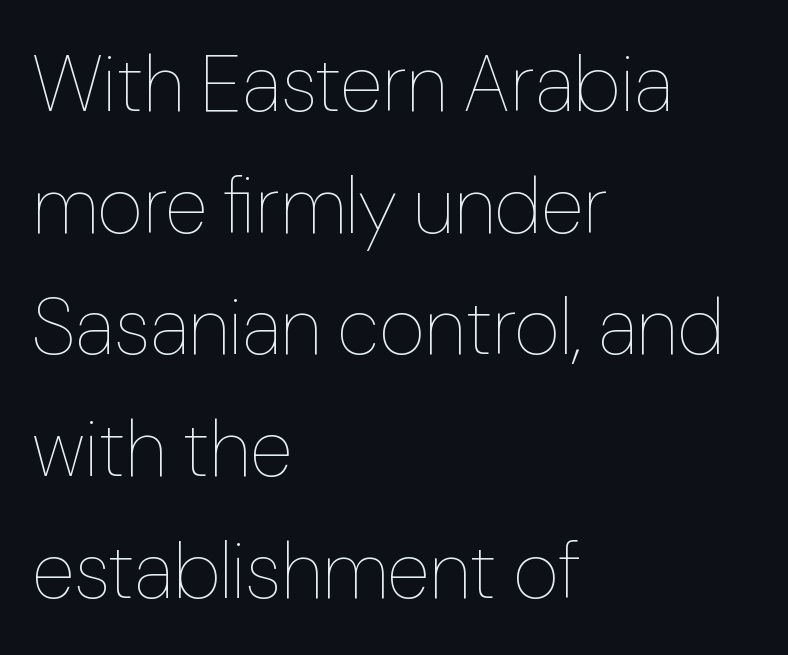
{"italic": "no", "bold": "no", "weight": "thin", "width": "normal", "stroke_contrast": "low", "x_height": "medium", "monospaced": "no", "underline": "no", "align": "left", "line_spacing": "normal", "line_spacing_ratio": 1.54, "letter_spacing": "normal", "letter_spacing_em": 0.0, "glyph_px": 79}
